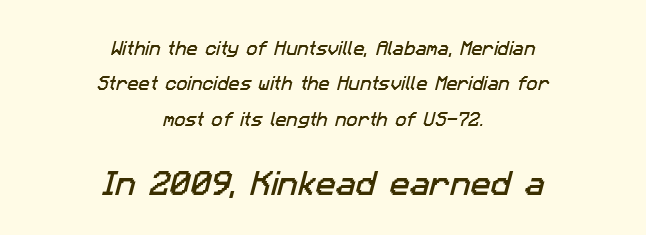
Which of the two is more prominent by size? The second, at the bottom. Leading: increased. Is the letter spacing exaggerated? No — it looks like the ordinary default. Each line is balanced around a shared central axis. Descender tails drop into unmarked territory.
